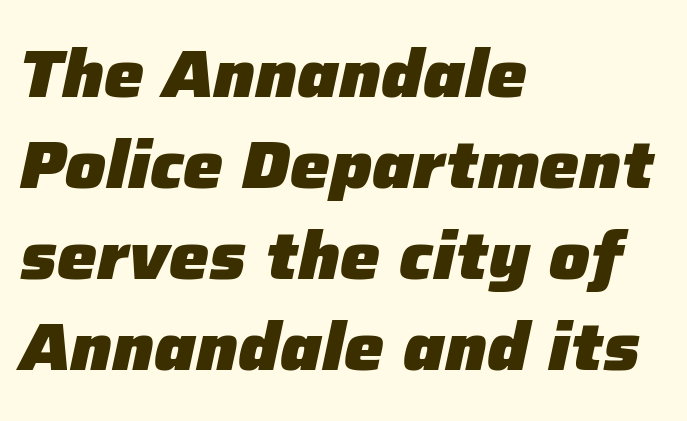
Does extra space separate the letters? No, they use regular spacing. Students, this is bold: see how much ink each stroke carries. There's an unmistakable incline to the writing here. Is this a fixed-width face? No — the glyphs have proportional, varying widths. These lines sit exactly where default settings would place them. A student would call this left alignment; a typographer would say flush left, rag right.
